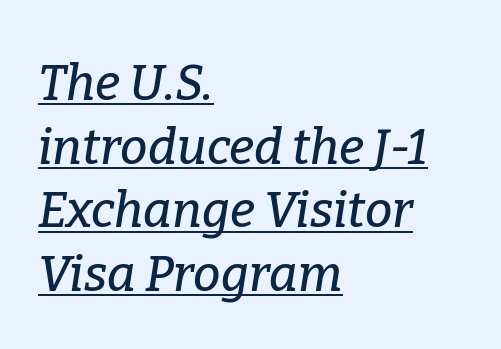
{"serif": "yes", "italic": "yes", "lean": "right", "slant_degrees": 9, "width": "normal", "stroke_contrast": "low", "x_height": "medium", "monospaced": "no", "underline": "yes", "align": "left", "line_spacing": "normal", "line_spacing_ratio": 1.3, "letter_spacing": "normal", "letter_spacing_em": 0.0, "glyph_px": 49}
